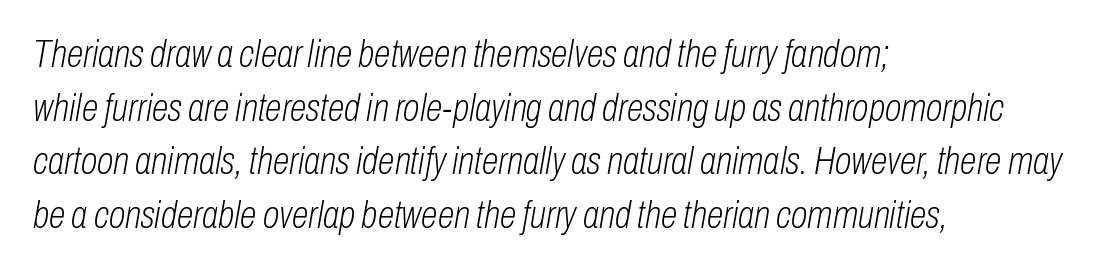
{"italic": "yes", "lean": "right", "slant_degrees": 10, "bold": "no", "weight": "light", "width": "condensed", "stroke_contrast": "low", "x_height": "medium", "monospaced": "no", "underline": "no", "align": "left", "line_spacing": "normal", "line_spacing_ratio": 1.41, "letter_spacing": "normal", "letter_spacing_em": 0.0, "glyph_px": 38}
